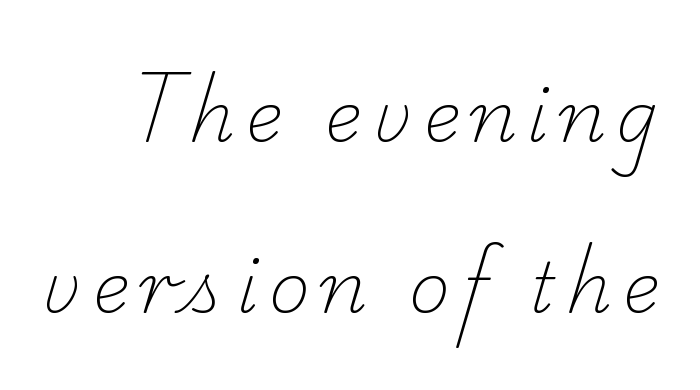
Q: Is the text bold? A: No.
Q: Is the typeface a serif or a sans-serif typeface? A: Serif.
Q: Is the text underlined? A: No.
Q: Is the spacing between lines tight, normal or loose? A: Loose.
Q: Width (condensed, normal, or wide)? A: Normal.
Q: Stroke contrast? A: Low.
Q: x-height? A: Small.
Q: Monospaced? A: No.
